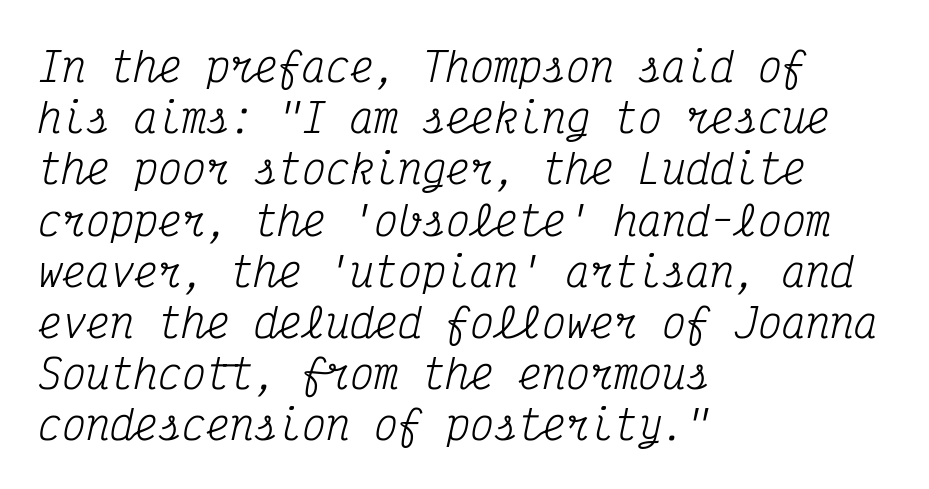
{"serif": "yes", "italic": "yes", "lean": "right", "slant_degrees": 12, "bold": "no", "weight": "regular", "width": "condensed", "stroke_contrast": "medium", "x_height": "medium", "monospaced": "yes", "underline": "no", "align": "left", "line_spacing": "normal", "line_spacing_ratio": 1.28, "letter_spacing": "normal", "letter_spacing_em": 0.0, "glyph_px": 40}
